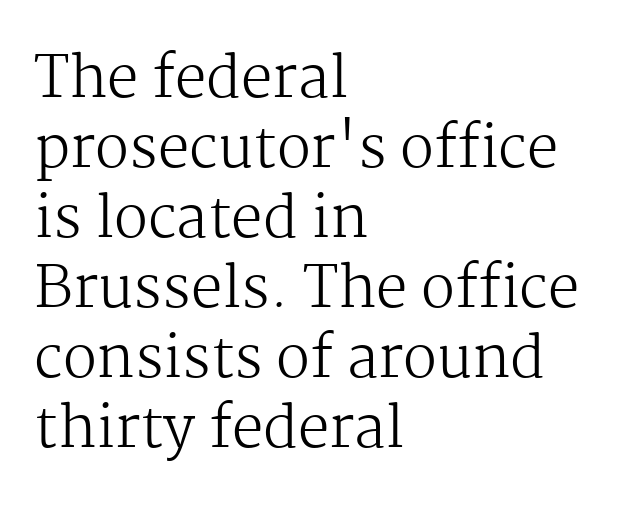
The image shows 56 px regular-weight serif type, upright; set left-aligned, normal line spacing (1.25x), normal letter spacing, not underlined; medium stroke contrast and a medium x-height.
